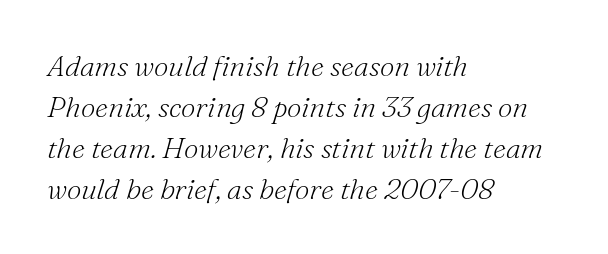
{"serif": "yes", "italic": "yes", "lean": "right", "slant_degrees": 16, "bold": "no", "weight": "light", "width": "normal", "stroke_contrast": "medium", "x_height": "small", "monospaced": "no", "underline": "no", "align": "left", "line_spacing": "normal", "line_spacing_ratio": 1.41, "letter_spacing": "normal", "letter_spacing_em": 0.0, "glyph_px": 29}
